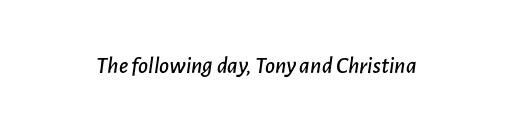
Q: Is the text italic (slanted)? A: Yes, it leans right by about 7 degrees.
Q: Is the text underlined? A: No.
Q: Is the spacing between letters normal or unusually wide? A: Normal.
